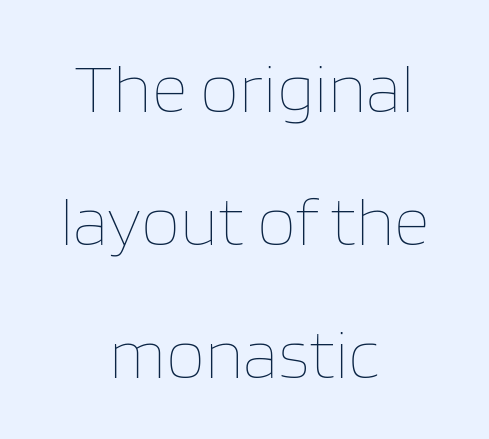
{"italic": "no", "bold": "no", "weight": "thin", "width": "normal", "stroke_contrast": "low", "x_height": "large", "monospaced": "no", "underline": "no", "align": "center", "line_spacing": "loose", "line_spacing_ratio": 1.9, "letter_spacing": "normal", "letter_spacing_em": 0.0, "glyph_px": 70}
